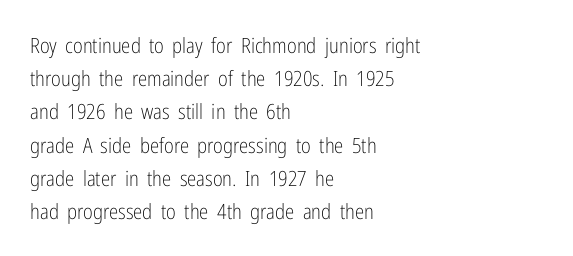
The face looks like a standard text weight, possibly lighter. Short and long lines alike share a common starting point at left. Vertically, the passage feels balanced, rows spaced as you'd expect. A bare baseline throughout the passage. Here the glyphs are tracked normally, forming tight word shapes.
